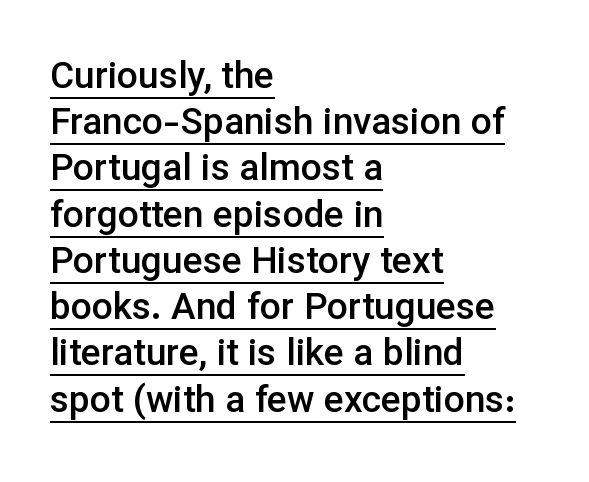
The image shows 37 px semibold sans-serif type, upright; set left-aligned, normal line spacing (1.25x), normal letter spacing, underlined; low stroke contrast and a medium x-height.
